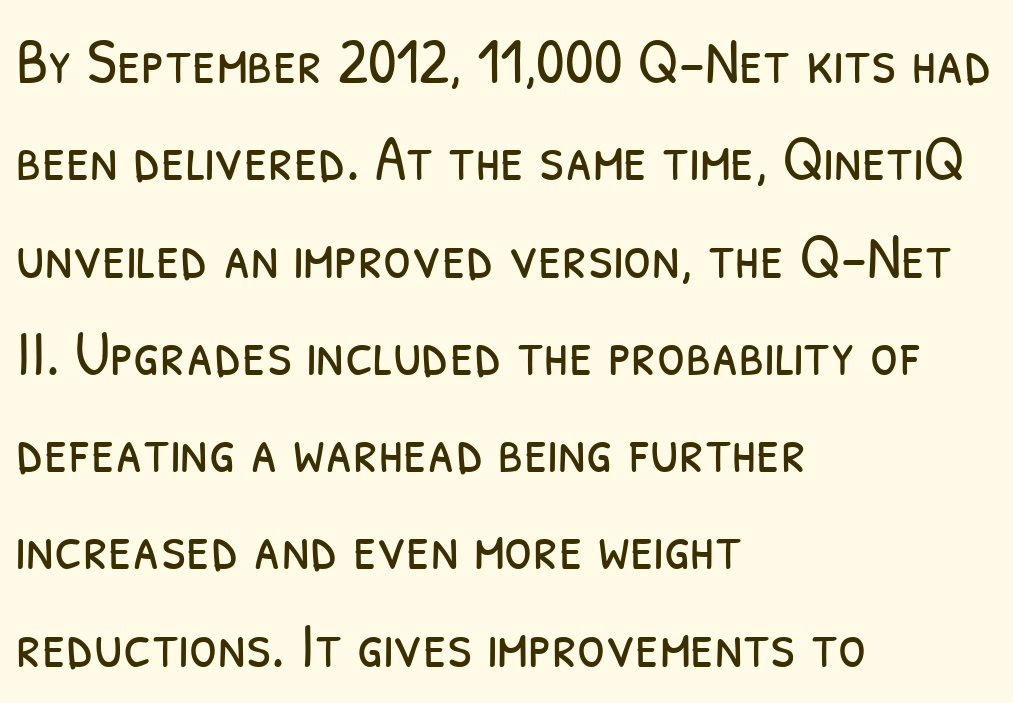
Plain, unruled lines of type. Caption: standard tracking, unaltered. The glyphs in this specimen are sans serif. Rows of type keep a routine distance in the vertical direction. Weight: regular or lighter. Do the characters align in a grid? No, the font is proportional.
